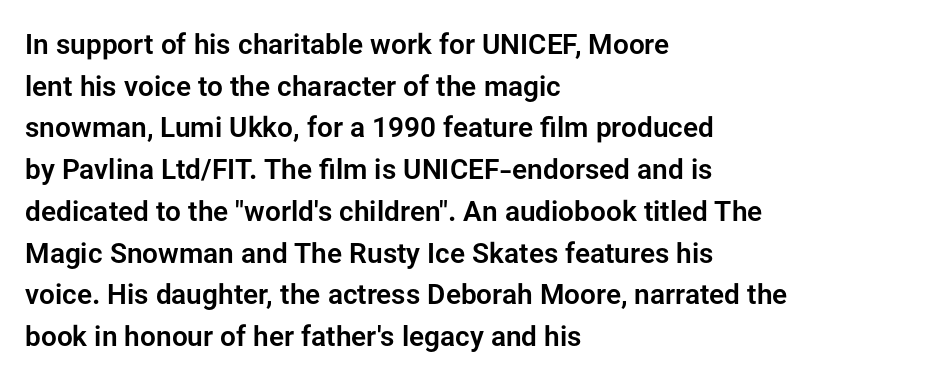
Do the letters lean? They stand straight. The space between consecutive lines is moderate. The letterforms sit shoulder to shoulder at normal distance. These lines are rendered in a variable-pitch font. Bare-footed words on every line.
